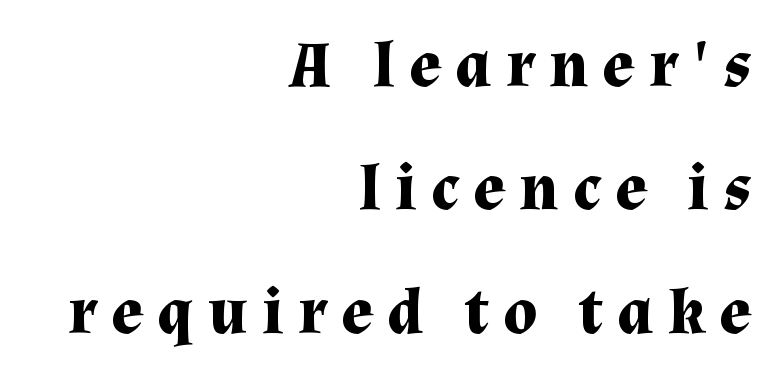
{"serif": "yes", "italic": "no", "bold": "yes", "weight": "bold", "width": "normal", "stroke_contrast": "medium", "x_height": "medium", "monospaced": "no", "underline": "no", "align": "right", "line_spacing_ratio": 1.87, "letter_spacing": "wide", "letter_spacing_em": 0.22, "glyph_px": 66}
